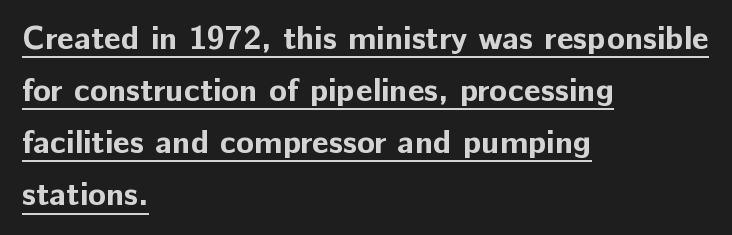
The image shows 33 px bold sans-serif type, upright; set left-aligned, normal line spacing (1.58x), normal letter spacing, underlined; low stroke contrast and a medium x-height.
